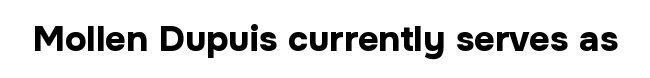
{"serif": "no", "italic": "no", "bold": "yes", "weight": "bold", "width": "normal", "stroke_contrast": "low", "x_height": "medium", "monospaced": "no", "underline": "no", "letter_spacing": "normal", "letter_spacing_em": 0.0, "glyph_px": 36}
